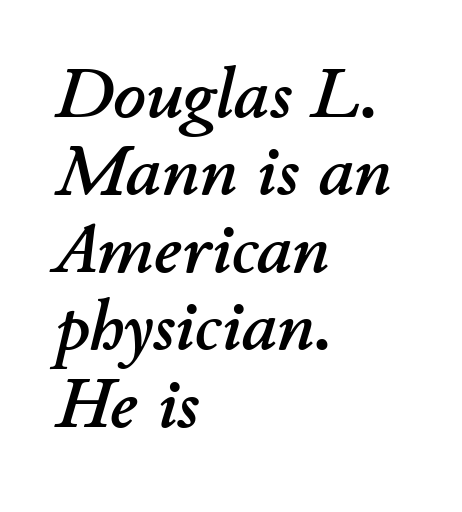
The image shows 71 px text type, italic (leaning right); set left-aligned, tight line spacing (1.09x), normal letter spacing, not underlined; low stroke contrast and a small x-height.
